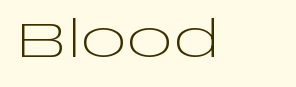
The image shows 49 px light, wide sans-serif type, upright; set normal letter spacing, not underlined; low stroke contrast and a large x-height.
